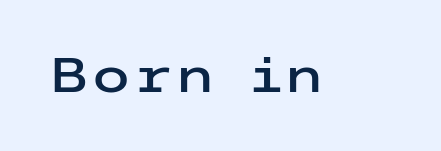
The image shows 48 px wide sans-serif type, upright; set normal letter spacing, not underlined; low stroke contrast and a medium x-height.
